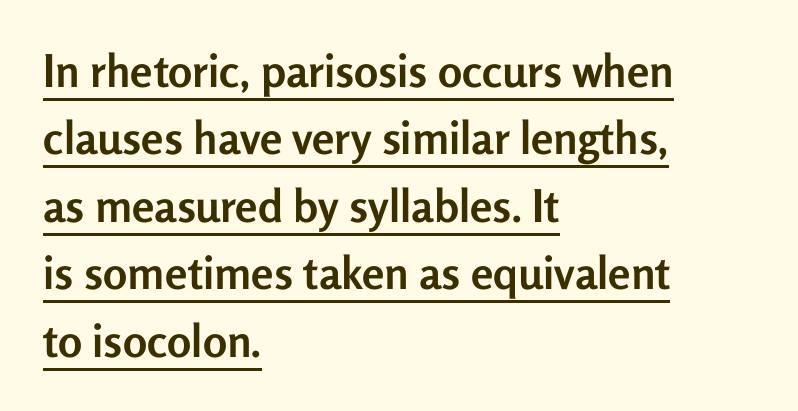
The rendered words wear a rule along their underside. The letterforms sit shoulder to shoulder at normal distance. Each letter keeps its own natural width here, so spacing adapts to shape. These lines were composed using upright roman letters. Regarding leading, the lines here are spaced in the standard way. Type style note: lacks serifs.
